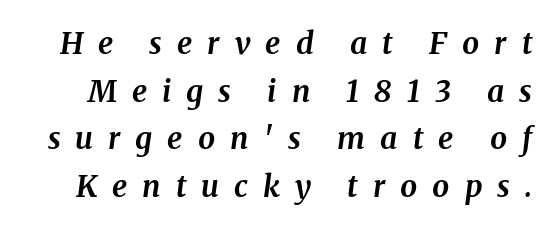
Letters rest on an invisible, unmarked baseline. Regarding leading, the lines here are spaced in the standard way. Does the lettering tilt? It does — this is italic. Someone cranked the tracking dial way up on this one. Note: serifs present on the glyphs. A full-strength bold gives these letters their thick strokes.
